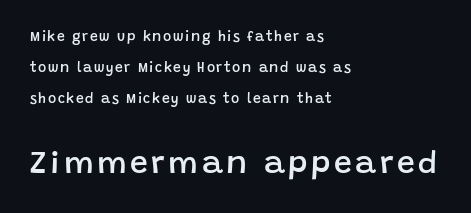
Only glyphs here, with clear space below each row. In terms of posture, this sample is upright. These lines are set flush left with a ragged right edge. The space between consecutive lines is lavish.
